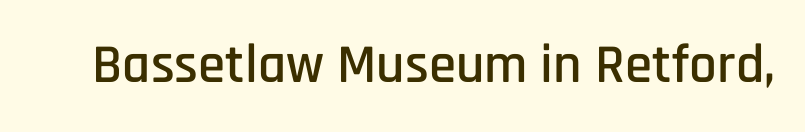
Q: Is the text italic (slanted)? A: No, it is upright.
Q: Is the typeface a serif or a sans-serif typeface? A: Sans-serif.
Q: Is the text underlined? A: No.
Q: Is the spacing between letters normal or unusually wide? A: Normal.
Q: Width (condensed, normal, or wide)? A: Condensed.
Q: Stroke contrast? A: Low.
Q: x-height? A: Large.
Q: Monospaced? A: No.
